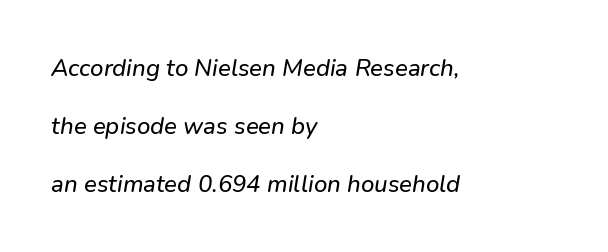
{"underline": "no", "align": "left", "line_spacing": "loose", "line_spacing_ratio": 2.41, "letter_spacing": "normal", "letter_spacing_em": 0.0, "glyph_px": 24}
